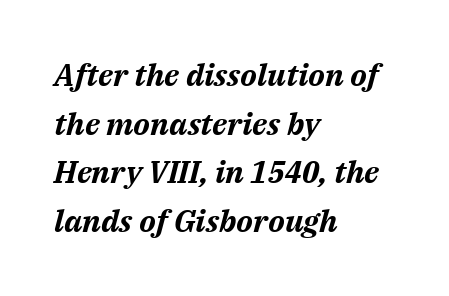
The image shows 31 px bold type, italic (leaning right); set left-aligned, normal line spacing (1.57x), normal letter spacing, not underlined; medium stroke contrast and a medium x-height.
